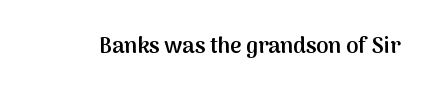
Q: Is the text bold? A: Semi-bold.
Q: Is the text italic (slanted)? A: No, it is upright.
Q: Is the text underlined? A: No.
Q: Is the spacing between letters normal or unusually wide? A: Normal.
